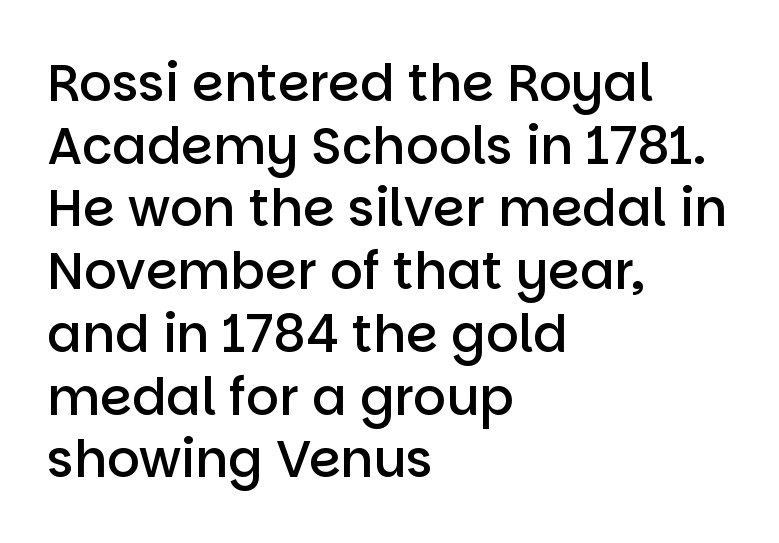
Q: Is the text bold? A: Semi-bold.
Q: Is the text italic (slanted)? A: No, it is upright.
Q: Is the typeface a serif or a sans-serif typeface? A: Sans-serif.
Q: Is the text underlined? A: No.
Q: How is the paragraph aligned? A: Left-aligned.
Q: Is the spacing between letters normal or unusually wide? A: Normal.
Q: Width (condensed, normal, or wide)? A: Normal.
Q: Stroke contrast? A: Low.
Q: x-height? A: Large.
Q: Monospaced? A: No.
